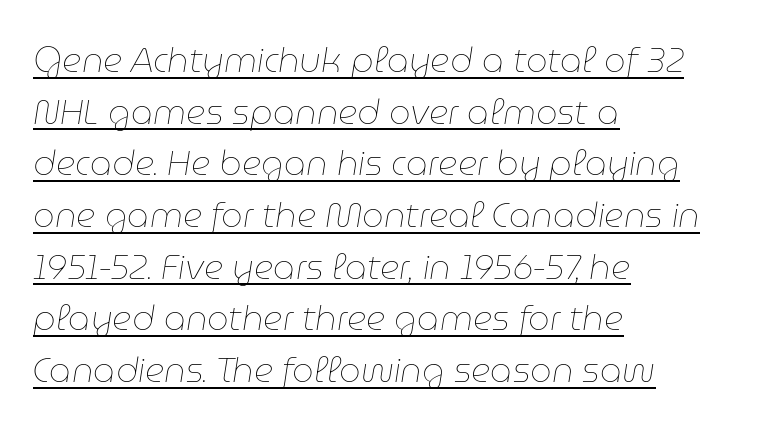
Q: Is the text bold? A: No.
Q: Is the text italic (slanted)? A: Yes, it leans right by about 9 degrees.
Q: Is the text underlined? A: Yes.
Q: How is the paragraph aligned? A: Left-aligned.
Q: Is the spacing between letters normal or unusually wide? A: Normal.
Q: Is the spacing between lines tight, normal or loose? A: Normal.
Q: Width (condensed, normal, or wide)? A: Normal.
Q: Stroke contrast? A: Low.
Q: x-height? A: Medium.
Q: Monospaced? A: No.
